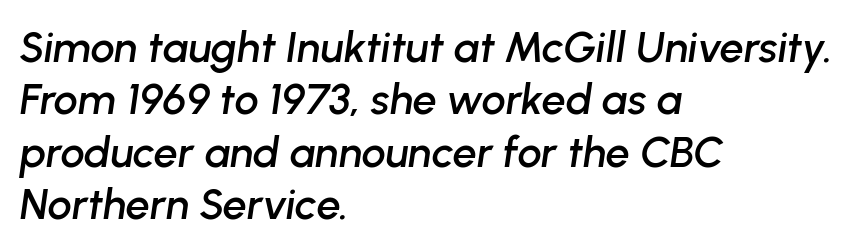
Q: Is the text italic (slanted)? A: Yes, it leans right by about 8 degrees.
Q: Is the text underlined? A: No.
Q: How is the paragraph aligned? A: Left-aligned.
Q: Is the spacing between letters normal or unusually wide? A: Normal.
Q: Width (condensed, normal, or wide)? A: Normal.
Q: Stroke contrast? A: Low.
Q: x-height? A: Medium.
Q: Monospaced? A: No.
